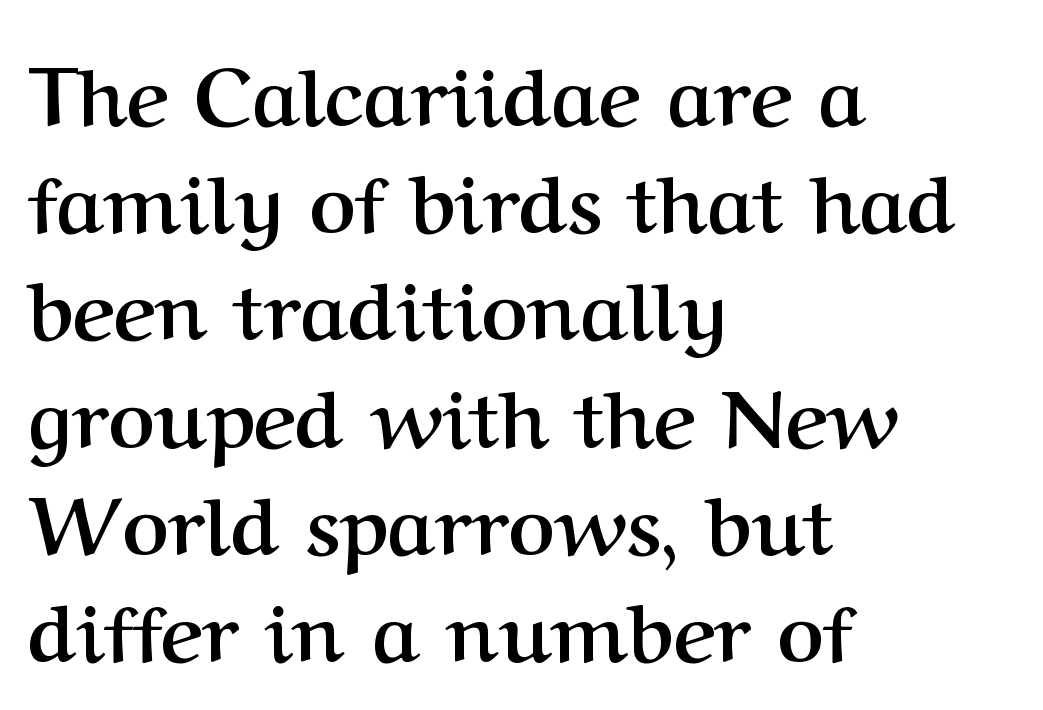
Q: Is the text bold? A: Yes.
Q: Is the text italic (slanted)? A: No, it is upright.
Q: Is the typeface a serif or a sans-serif typeface? A: Serif.
Q: Is the text underlined? A: No.
Q: How is the paragraph aligned? A: Left-aligned.
Q: Is the spacing between letters normal or unusually wide? A: Normal.
Q: Is the spacing between lines tight, normal or loose? A: Normal.
Q: Width (condensed, normal, or wide)? A: Normal.
Q: Stroke contrast? A: Medium.
Q: x-height? A: Medium.
Q: Monospaced? A: No.
